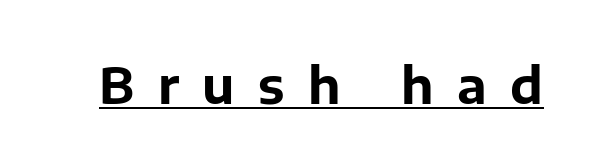
Q: Is the text bold? A: Yes.
Q: Is the text italic (slanted)? A: No, it is upright.
Q: Is the typeface a serif or a sans-serif typeface? A: Sans-serif.
Q: Is the text underlined? A: Yes.
Q: Is the spacing between letters normal or unusually wide? A: Unusually wide.
Q: Width (condensed, normal, or wide)? A: Normal.
Q: Stroke contrast? A: Low.
Q: x-height? A: Medium.
Q: Monospaced? A: No.
